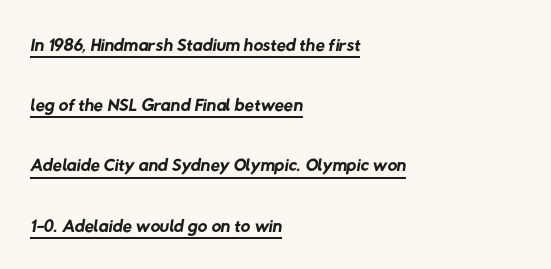
Q: Is the text bold? A: No.
Q: Is the text underlined? A: Yes.
Q: How is the paragraph aligned? A: Left-aligned.
Q: Is the spacing between letters normal or unusually wide? A: Normal.
Q: Is the spacing between lines tight, normal or loose? A: Loose.
